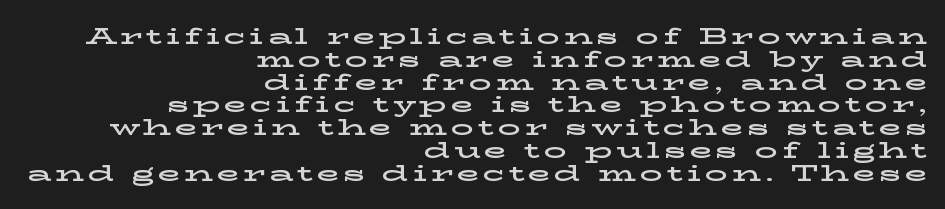
{"italic": "no", "underline": "no", "align": "right", "line_spacing": "tight", "line_spacing_ratio": 0.99, "glyph_px": 23}
